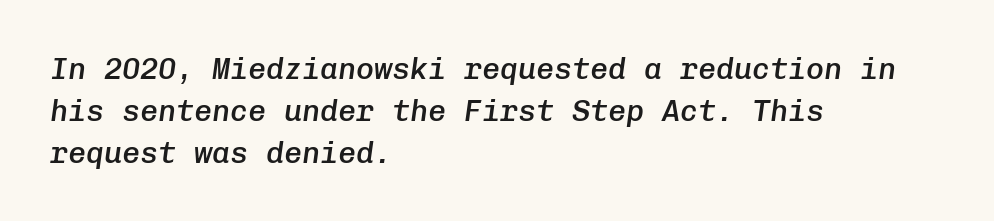
Line spacing here is normal. This sample uses an oblique cut, with every glyph tilted off the vertical. Glyph-to-glyph distance matches everyday printed text. Looks like terminal output: every glyph gets an equal slot.
